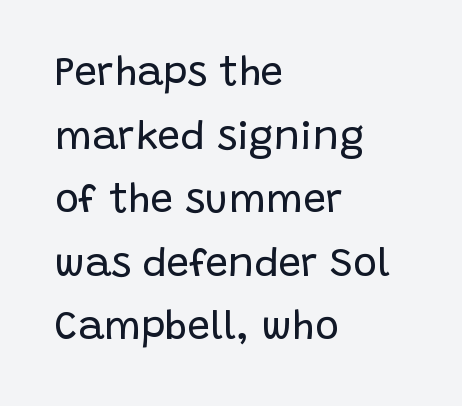
Letter spacing: default. The passage shown is typed in a proportional face where columns would drift. Does the lettering tilt? It doesn't — this is upright. This sample is left-justified, so line endings fall wherever the words run out. The letters carry no serifs — their stems end cleanly without finishing strokes.
